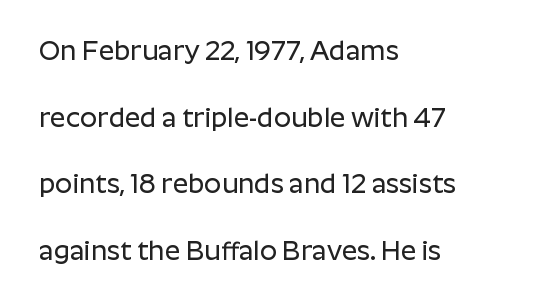
The image shows 27 px text type, upright; set left-aligned, loose line spacing (2.47x), normal letter spacing, not underlined.
